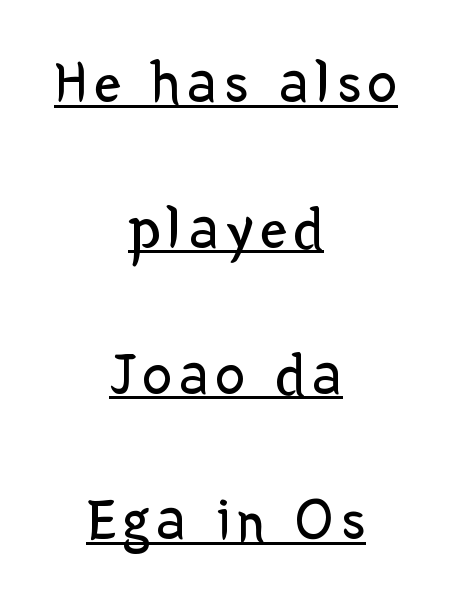
The image shows 60 px regular-weight sans-serif type, upright; set centered, loose line spacing (2.43x), underlined; low stroke contrast and a medium x-height.
